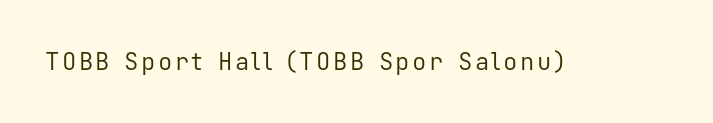
Q: Is the text bold? A: No.
Q: Is the text italic (slanted)? A: No, it is upright.
Q: Is the text underlined? A: No.
